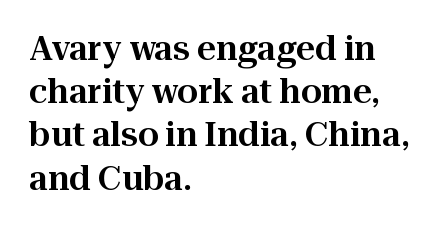
The image shows 33 px serif type, upright; set left-aligned, normal line spacing (1.31x), normal letter spacing, not underlined; high stroke contrast and a medium x-height.
